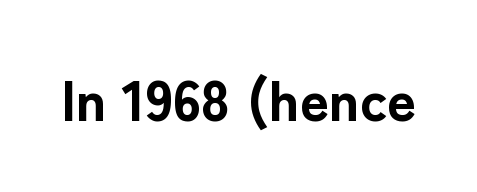
{"serif": "no", "italic": "no", "bold": "yes", "weight": "bold", "width": "normal", "stroke_contrast": "low", "x_height": "medium", "monospaced": "no", "underline": "no", "letter_spacing": "normal", "letter_spacing_em": 0.0, "glyph_px": 57}
